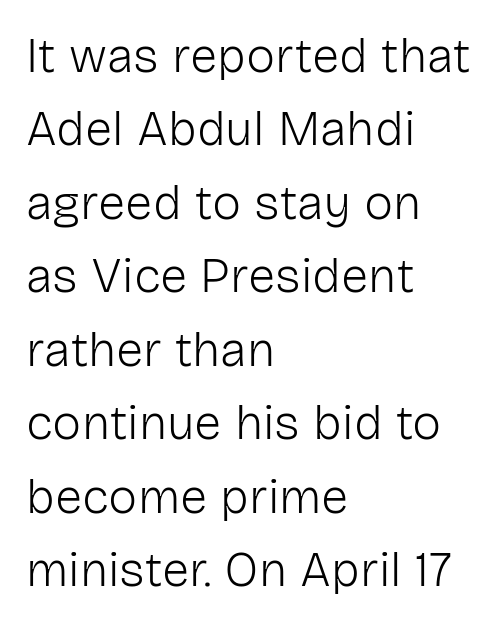
The image shows 49 px light sans-serif type, upright; set left-aligned, normal line spacing (1.5x), normal letter spacing, not underlined; low stroke contrast and a medium x-height.
